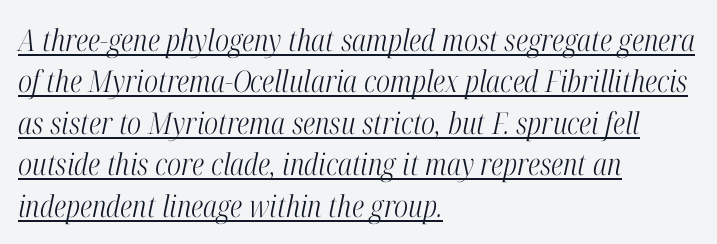
{"serif": "yes", "italic": "yes", "lean": "right", "slant_degrees": 12, "bold": "no", "weight": "light", "width": "condensed", "stroke_contrast": "high", "x_height": "medium", "monospaced": "no", "underline": "yes", "align": "left", "line_spacing": "normal", "line_spacing_ratio": 1.38, "letter_spacing": "normal", "letter_spacing_em": 0.0, "glyph_px": 30}
